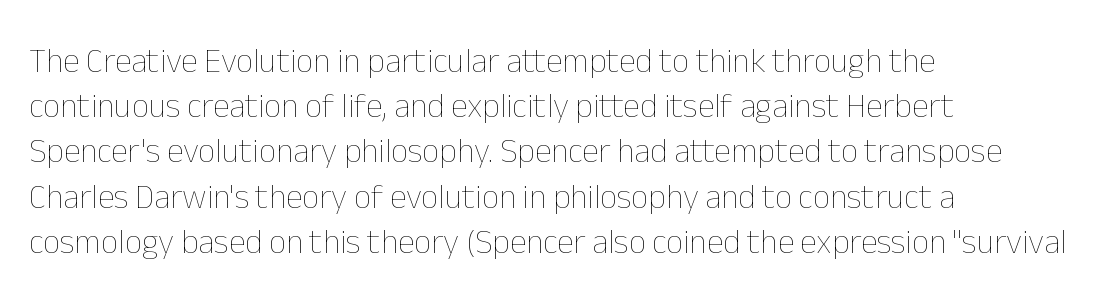
{"italic": "no", "bold": "no", "weight": "thin", "width": "normal", "stroke_contrast": "low", "x_height": "medium", "monospaced": "no", "underline": "no", "align": "left", "line_spacing": "normal", "line_spacing_ratio": 1.33, "letter_spacing": "normal", "letter_spacing_em": 0.0, "glyph_px": 34}
